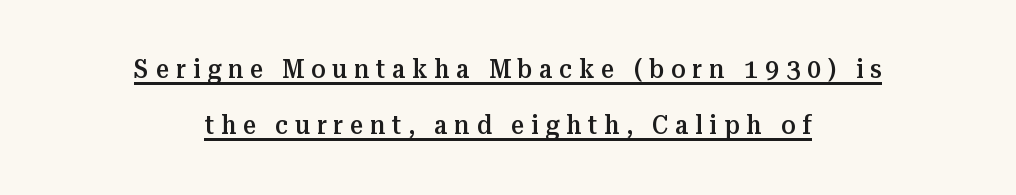
The image shows 26 px text type, upright; set centered, loose line spacing (2.16x), unusually wide letter spacing (+0.26 em), underlined.
